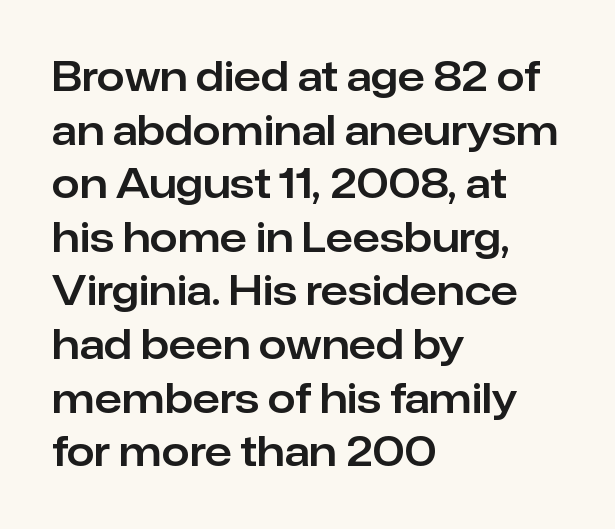
Whoever set this chose a conventional vertical rhythm. A typesetter would mark this as roman, not italic. Anything drawn beneath the words? Only blank space. Grotesque or geometric, the face here clearly has no serifs.
